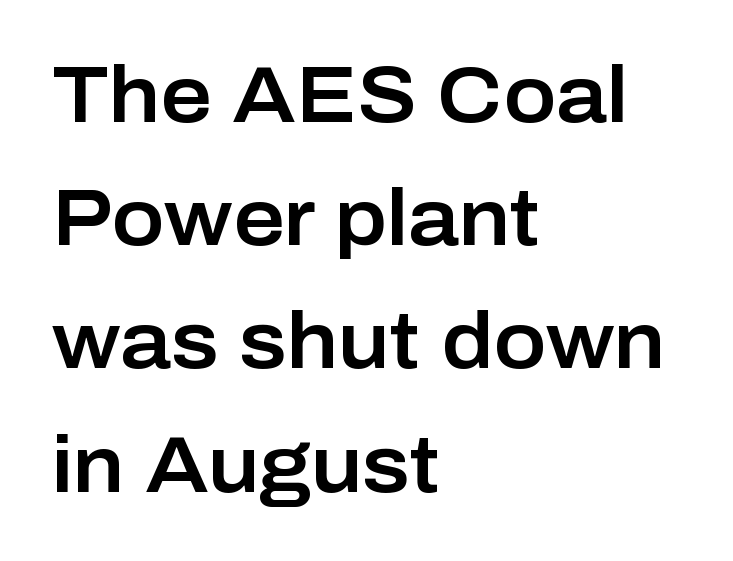
The image shows 79 px sans-serif type, upright; set left-aligned, normal line spacing (1.56x), normal letter spacing, not underlined; low stroke contrast and a medium x-height.
